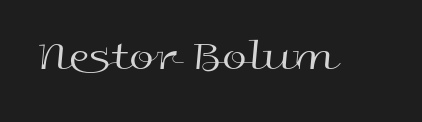
{"serif": "no", "italic": "no", "bold": "no", "weight": "regular", "width": "wide", "x_height": "medium", "monospaced": "no", "underline": "no", "letter_spacing": "normal", "letter_spacing_em": 0.0, "glyph_px": 45}
